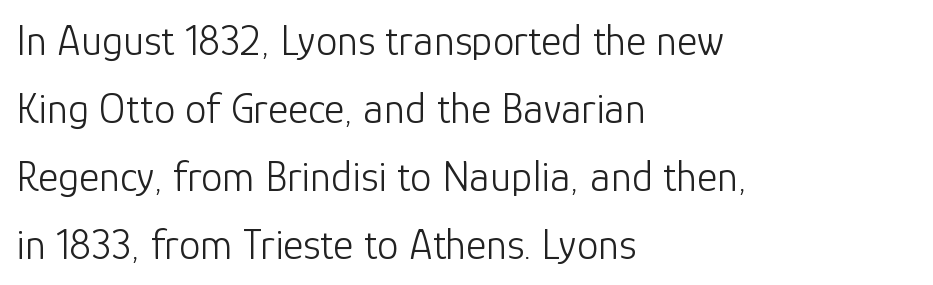
The image shows 43 px light sans-serif type, upright; set left-aligned, normal line spacing (1.58x), normal letter spacing, not underlined; low stroke contrast and a medium x-height.
